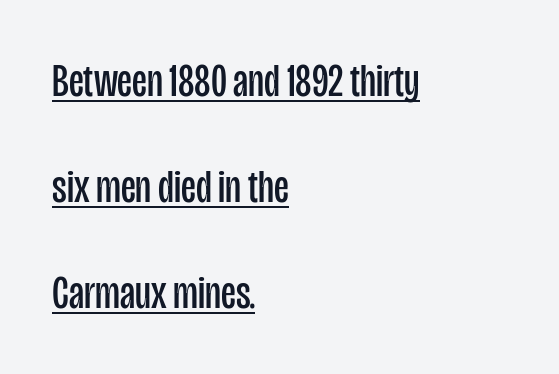
Q: Is the text bold? A: No.
Q: Is the text italic (slanted)? A: No, it is upright.
Q: Is the typeface a serif or a sans-serif typeface? A: Sans-serif.
Q: Is the text underlined? A: Yes.
Q: How is the paragraph aligned? A: Left-aligned.
Q: Is the spacing between letters normal or unusually wide? A: Normal.
Q: Is the spacing between lines tight, normal or loose? A: Loose.
Q: Width (condensed, normal, or wide)? A: Condensed.
Q: Stroke contrast? A: Low.
Q: x-height? A: Large.
Q: Monospaced? A: No.
